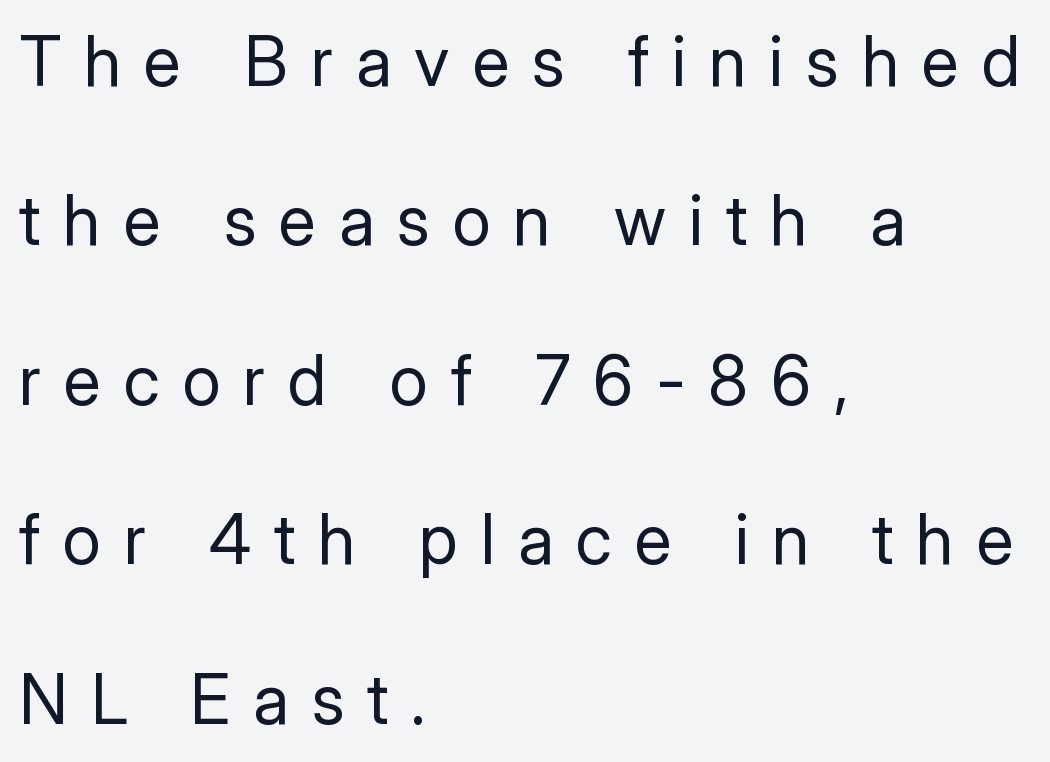
{"serif": "no", "italic": "no", "bold": "no", "weight": "regular", "width": "normal", "stroke_contrast": "low", "x_height": "medium", "monospaced": "no", "underline": "no", "align": "left", "line_spacing": "loose", "line_spacing_ratio": 2.31, "letter_spacing": "wide", "letter_spacing_em": 0.33, "glyph_px": 69}
